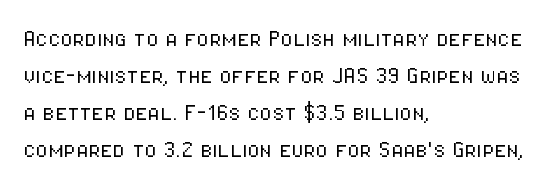
Looks like regular typesetting: each glyph gets only the width it needs. Decoration check: the copy has no underline. Left-aligned paragraph, ragged on the right. Characters follow at the spacing the type designer built in. Unlike a traditional serif, this face leaves its strokes unadorned.
